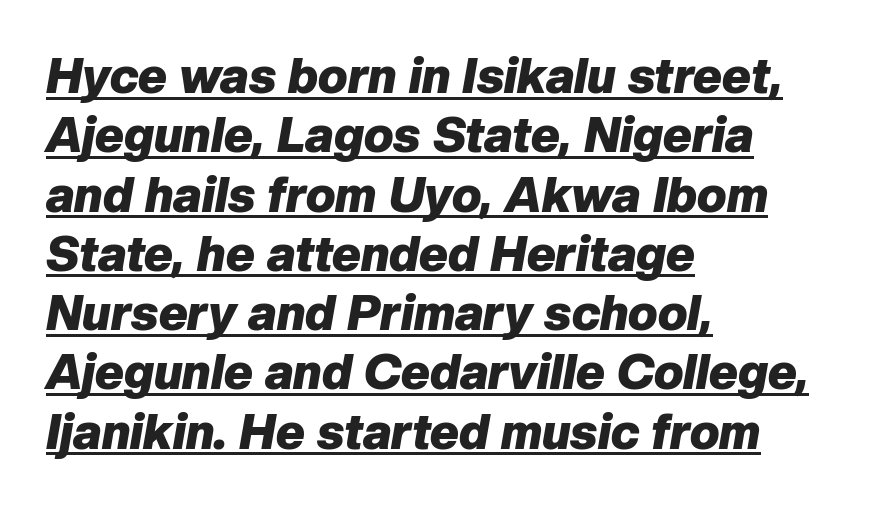
{"italic": "yes", "lean": "right", "slant_degrees": 10, "bold": "yes", "weight": "heavy", "width": "normal", "stroke_contrast": "low", "x_height": "medium", "monospaced": "no", "underline": "yes", "align": "left", "line_spacing_ratio": 1.21, "letter_spacing": "normal", "letter_spacing_em": 0.0, "glyph_px": 49}
